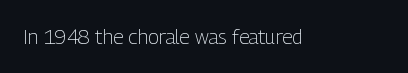
Q: Is the text bold? A: No.
Q: Is the text italic (slanted)? A: No, it is upright.
Q: Is the text underlined? A: No.
Q: Is the spacing between letters normal or unusually wide? A: Normal.
